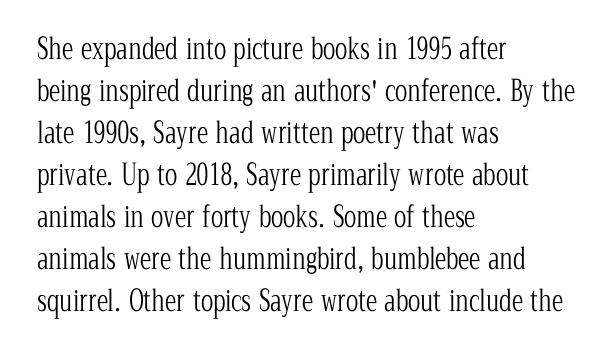
Q: Is the text bold? A: No.
Q: Is the text italic (slanted)? A: No, it is upright.
Q: Is the typeface a serif or a sans-serif typeface? A: Serif.
Q: Is the text underlined? A: No.
Q: How is the paragraph aligned? A: Left-aligned.
Q: Is the spacing between letters normal or unusually wide? A: Normal.
Q: Is the spacing between lines tight, normal or loose? A: Normal.
Q: Width (condensed, normal, or wide)? A: Condensed.
Q: Stroke contrast? A: Low.
Q: x-height? A: Medium.
Q: Monospaced? A: No.
